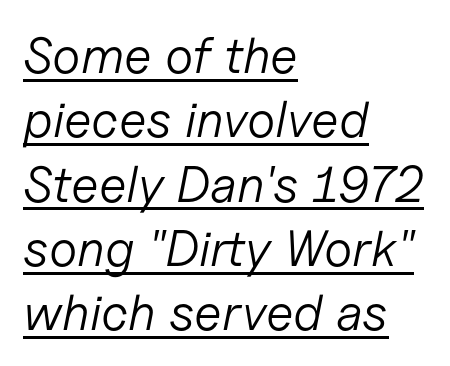
What stands out about the letter spacing? Nothing — it is the standard amount. You could not count columns in this text — the font is proportionally spaced. Caption: multi-line text, flush left, ragged right. It's the slanting kind of type.
